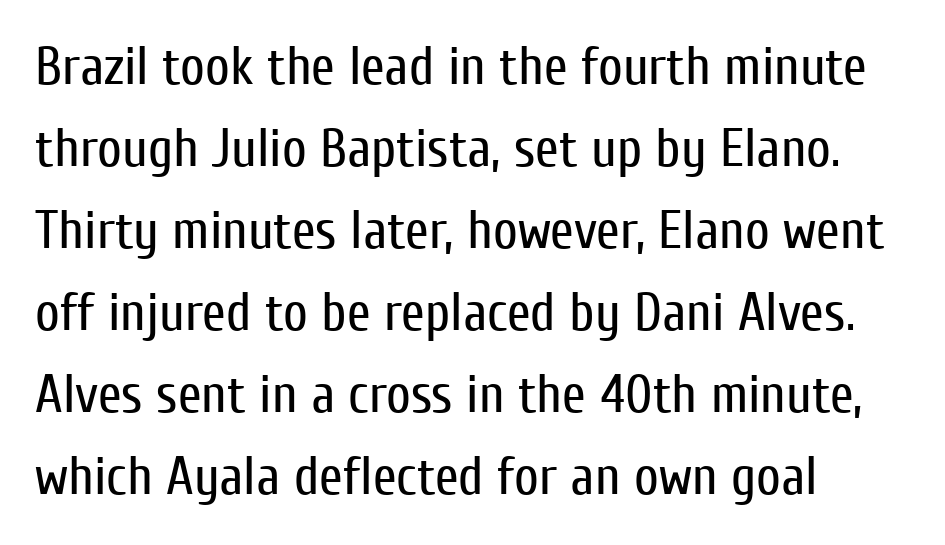
{"serif": "no", "italic": "no", "bold": "no", "weight": "regular", "width": "condensed", "stroke_contrast": "low", "x_height": "medium", "monospaced": "no", "underline": "no", "align": "left", "line_spacing": "normal", "line_spacing_ratio": 1.52, "letter_spacing": "normal", "letter_spacing_em": 0.0, "glyph_px": 54}
